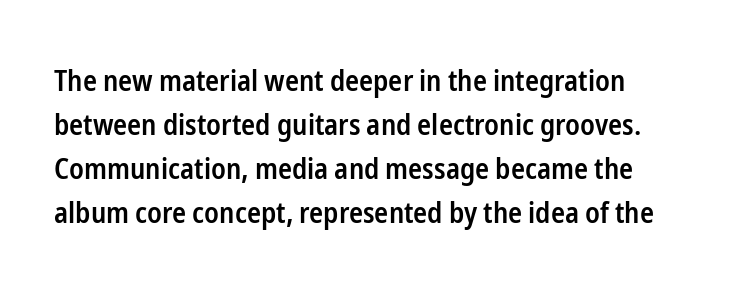
Q: Is the text bold? A: Semi-bold.
Q: Is the text italic (slanted)? A: No, it is upright.
Q: Is the typeface a serif or a sans-serif typeface? A: Sans-serif.
Q: Is the text underlined? A: No.
Q: Is the spacing between letters normal or unusually wide? A: Normal.
Q: Is the spacing between lines tight, normal or loose? A: Normal.
Q: Width (condensed, normal, or wide)? A: Condensed.
Q: Stroke contrast? A: Low.
Q: x-height? A: Medium.
Q: Monospaced? A: No.
